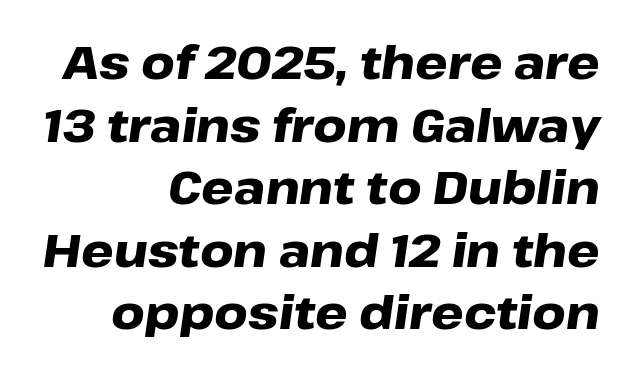
The axis of the letterforms is tilted away from vertical. Typographic density is high because the face is bold. Unmarked baselines from the first word to the last. Right-aligned paragraph, ragged on the left.
